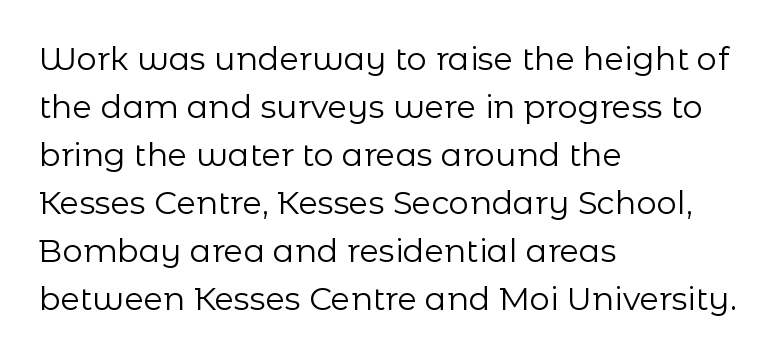
Q: Is the text bold? A: No.
Q: Is the text italic (slanted)? A: No, it is upright.
Q: Is the typeface a serif or a sans-serif typeface? A: Sans-serif.
Q: Is the text underlined? A: No.
Q: How is the paragraph aligned? A: Left-aligned.
Q: Is the spacing between letters normal or unusually wide? A: Normal.
Q: Is the spacing between lines tight, normal or loose? A: Normal.
Q: Width (condensed, normal, or wide)? A: Normal.
Q: Stroke contrast? A: Low.
Q: x-height? A: Medium.
Q: Monospaced? A: No.
